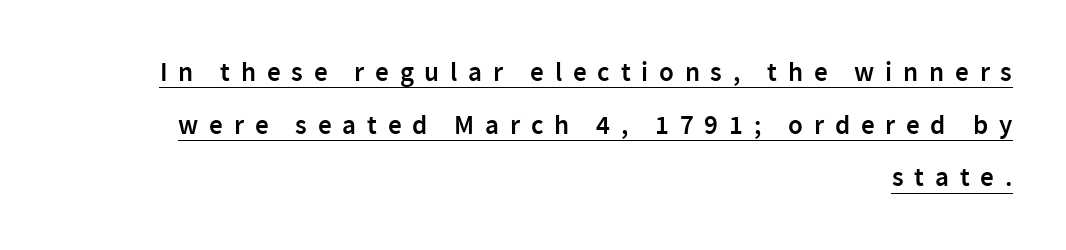
Every letter is mildly thick-stroked: semibold rather than bold. Posture: vertical. Regarding leading, the lines here are spaced well apart. The specimen includes a rule beneath the text block's lines. The text block is weighted toward the right margin, trailing off unevenly leftward. This rendering widens character spacing well past its baseline value.
